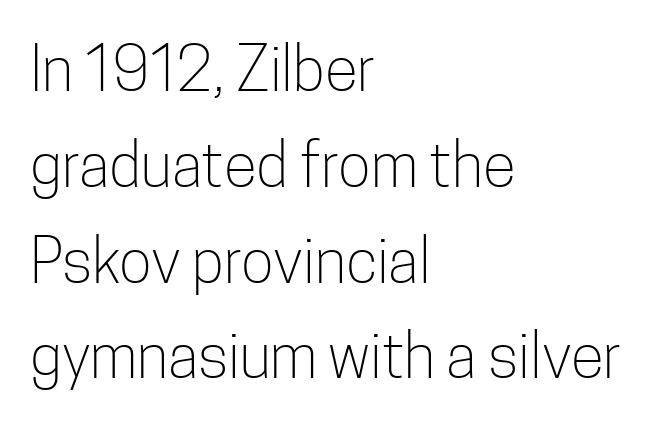
Q: Is the text bold? A: No.
Q: Is the text italic (slanted)? A: No, it is upright.
Q: Is the typeface a serif or a sans-serif typeface? A: Sans-serif.
Q: Is the text underlined? A: No.
Q: How is the paragraph aligned? A: Left-aligned.
Q: Is the spacing between letters normal or unusually wide? A: Normal.
Q: Is the spacing between lines tight, normal or loose? A: Normal.
Q: Width (condensed, normal, or wide)? A: Condensed.
Q: Stroke contrast? A: Low.
Q: x-height? A: Medium.
Q: Monospaced? A: No.
